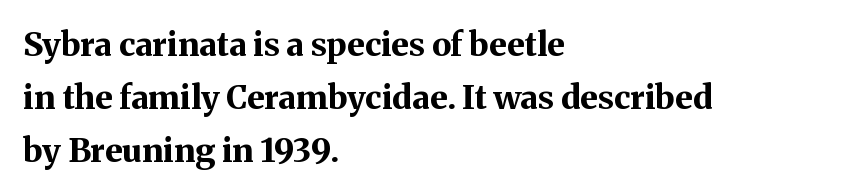
{"serif": "yes", "italic": "no", "bold": "yes", "weight": "bold", "width": "normal", "stroke_contrast": "medium", "x_height": "medium", "monospaced": "no", "underline": "no", "align": "left", "line_spacing": "normal", "line_spacing_ratio": 1.6, "letter_spacing": "normal", "letter_spacing_em": 0.0, "glyph_px": 33}
